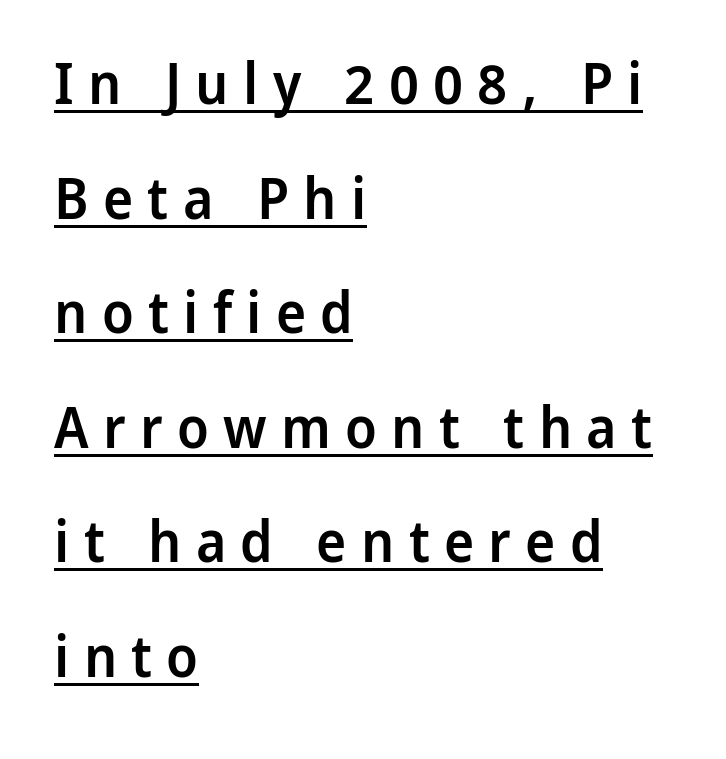
The image shows 57 px semibold sans-serif type, upright; set left-aligned, loose line spacing (2.01x), unusually wide letter spacing (+0.25 em), underlined; low stroke contrast and a medium x-height.
